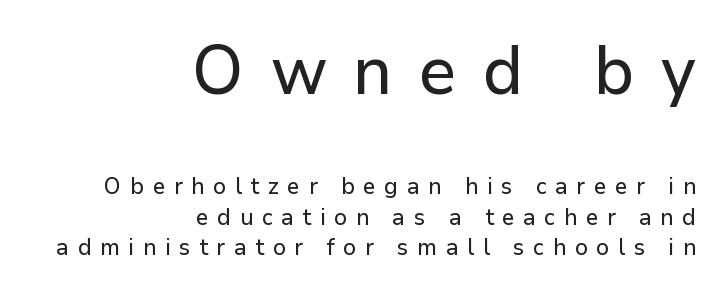
Q: Is the text italic (slanted)? A: No, it is upright.
Q: Is the typeface a serif or a sans-serif typeface? A: Sans-serif.
Q: Is the text underlined? A: No.
Q: How is the paragraph aligned? A: Right-aligned.
Q: Is the spacing between letters normal or unusually wide? A: Unusually wide.
Q: Is the spacing between lines tight, normal or loose? A: Normal.
Q: Which block of text is set in a larger size, the first (top) or the second (bottom)? A: The first (top) one.
Q: Width (condensed, normal, or wide)? A: Normal.
Q: Stroke contrast? A: Low.
Q: x-height? A: Medium.
Q: Monospaced? A: No.
